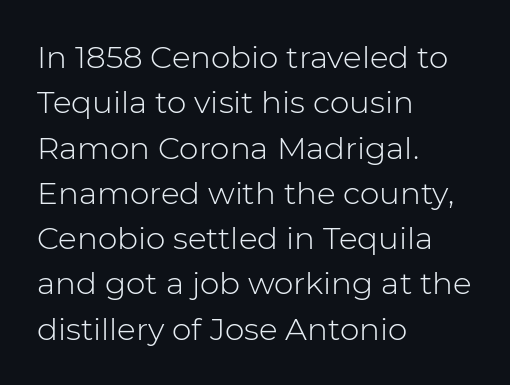
Q: Is the text bold? A: No.
Q: Is the text italic (slanted)? A: No, it is upright.
Q: Is the typeface a serif or a sans-serif typeface? A: Sans-serif.
Q: Is the text underlined? A: No.
Q: How is the paragraph aligned? A: Left-aligned.
Q: Is the spacing between letters normal or unusually wide? A: Normal.
Q: Is the spacing between lines tight, normal or loose? A: Normal.
Q: Width (condensed, normal, or wide)? A: Normal.
Q: Stroke contrast? A: Low.
Q: x-height? A: Medium.
Q: Monospaced? A: No.
